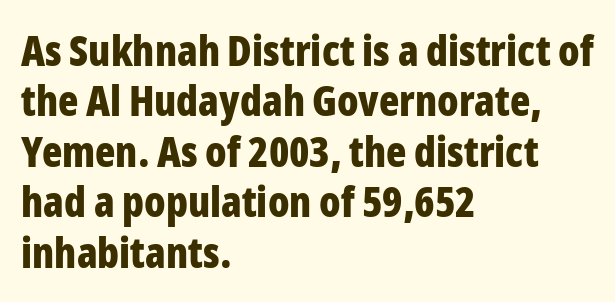
The image shows 42 px bold, condensed sans-serif type, upright; set left-aligned, line spacing 1.2x, normal letter spacing, not underlined; low stroke contrast and a medium x-height.
